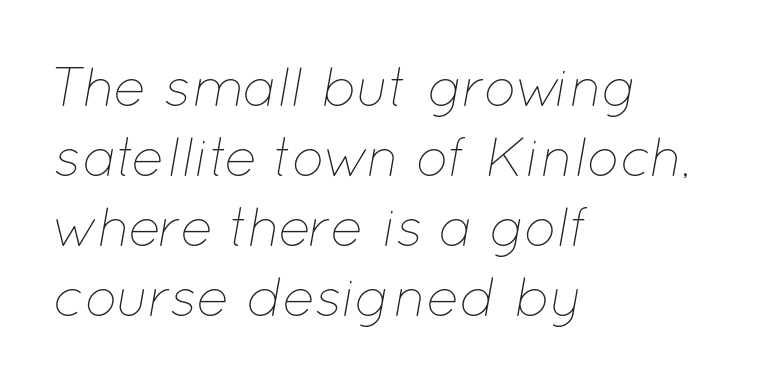
Q: Is the text bold? A: No.
Q: Is the text italic (slanted)? A: Yes, it leans right by about 12 degrees.
Q: Is the text underlined? A: No.
Q: How is the paragraph aligned? A: Left-aligned.
Q: Is the spacing between letters normal or unusually wide? A: Normal.
Q: Is the spacing between lines tight, normal or loose? A: Normal.
Q: Width (condensed, normal, or wide)? A: Normal.
Q: Stroke contrast? A: Low.
Q: x-height? A: Medium.
Q: Monospaced? A: No.
